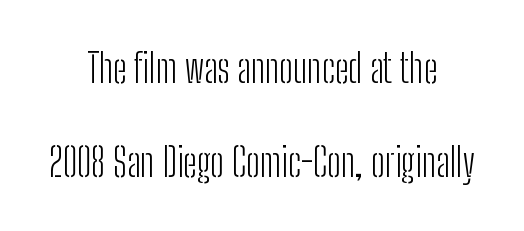
The image shows 39 px light, condensed sans-serif type, upright; set centered, loose line spacing (2.42x), normal letter spacing, not underlined; low stroke contrast and a medium x-height.
